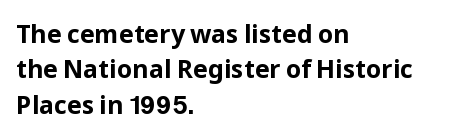
The strokes are fattened all the way to bold. Does the copy run flush right? No — it runs flush left. The face used here is rendered with its standard letterfit. Does the leading feel generous? No, just average. The typography opts for an upright posture over an oblique one.
